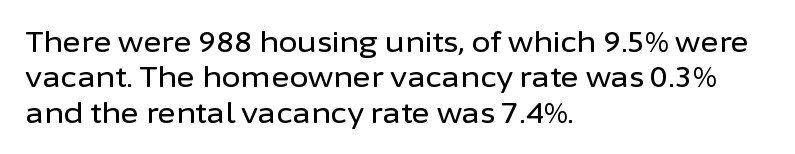
These lines are rendered in a variable-pitch font. Beneath every word, the page is bare. Vertically, the passage feels balanced, rows spaced as you'd expect. The characters display no serif detailing; their extremities are plain. The gaps between neighbouring characters are ordinary and unremarkable.
